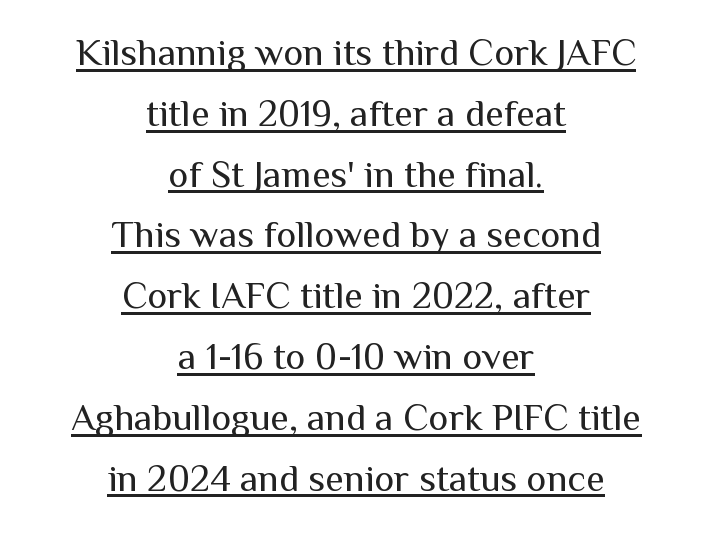
Baseline-to-baseline distance is the conventional proportion of letter height. Compared with a flush-left layout, this one balances lines on the center instead. The lettering stays uniformly vertical, giving the passage a roman look. The letters carry no serifs — their stems end cleanly without finishing strokes.
